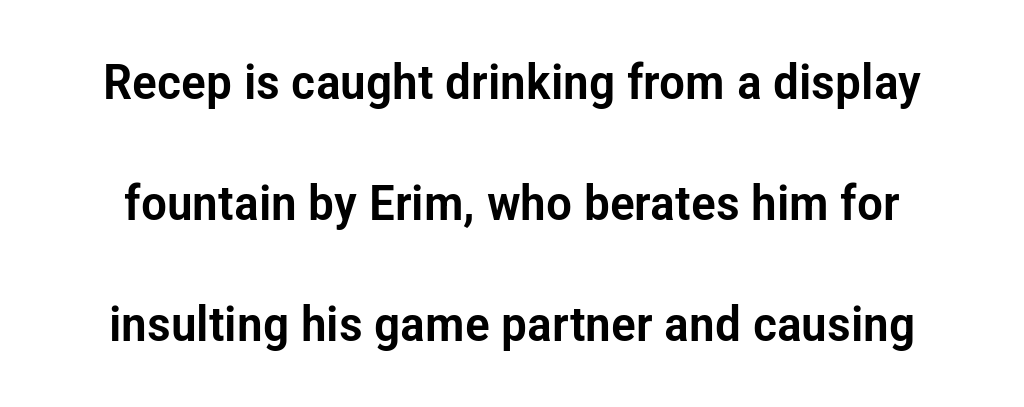
Think of a printed novel: that variable character pitch is what you see here. Interline gaps are noticeably wide in this sample. Unlike a traditional serif, this face leaves its strokes unadorned. Honestly, the letter spacing is just normal — you wouldn't notice it. The font's upright variant was chosen for this text.
